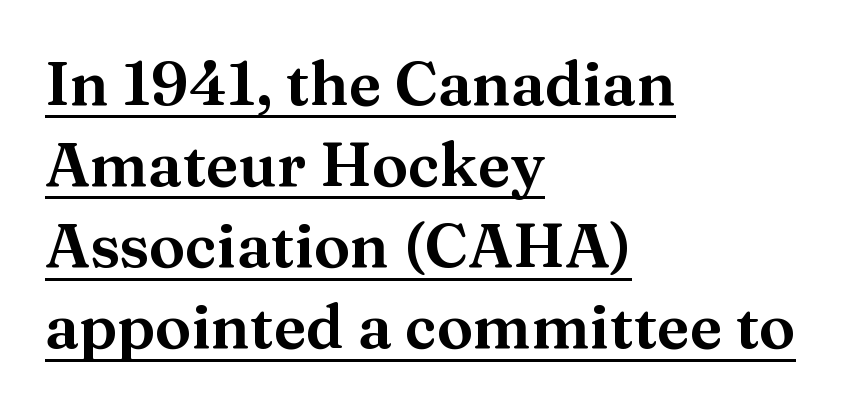
{"serif": "yes", "italic": "no", "width": "normal", "stroke_contrast": "medium", "x_height": "medium", "monospaced": "no", "underline": "yes", "align": "left", "line_spacing": "normal", "line_spacing_ratio": 1.33, "letter_spacing": "normal", "letter_spacing_em": 0.0, "glyph_px": 61}
